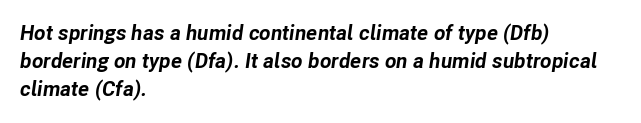
Does the copy run flush right? No — it runs flush left. The block of text has a typical density, with ordinary space between rows. There's an unmistakable incline to the writing here. Compared with an ordinary text face, these strokes are far heavier — a full bold.
